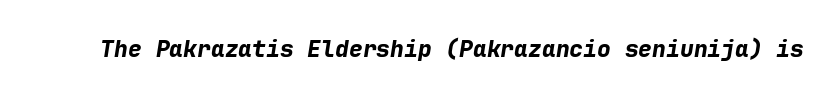
The image shows 23 px bold type, italic (leaning right); set normal letter spacing, not underlined.
